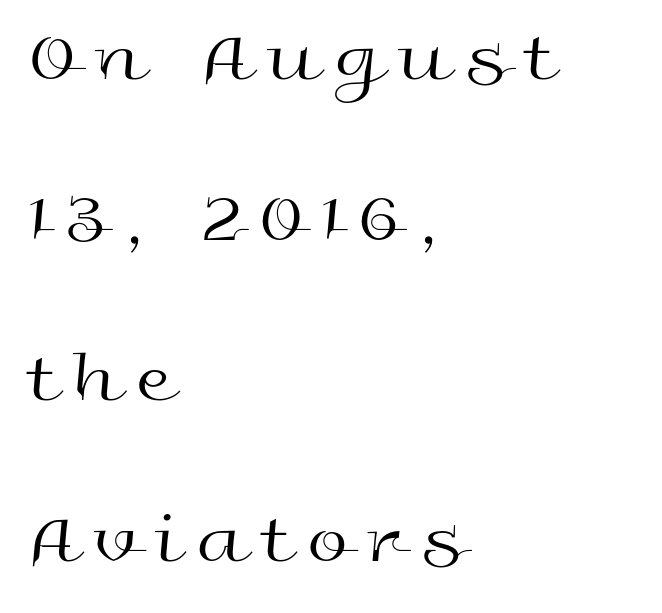
{"serif": "no", "italic": "no", "bold": "no", "weight": "regular", "width": "wide", "x_height": "medium", "monospaced": "no", "underline": "no", "align": "left", "line_spacing": "loose", "line_spacing_ratio": 2.17, "letter_spacing": "wide", "letter_spacing_em": 0.23, "glyph_px": 74}
